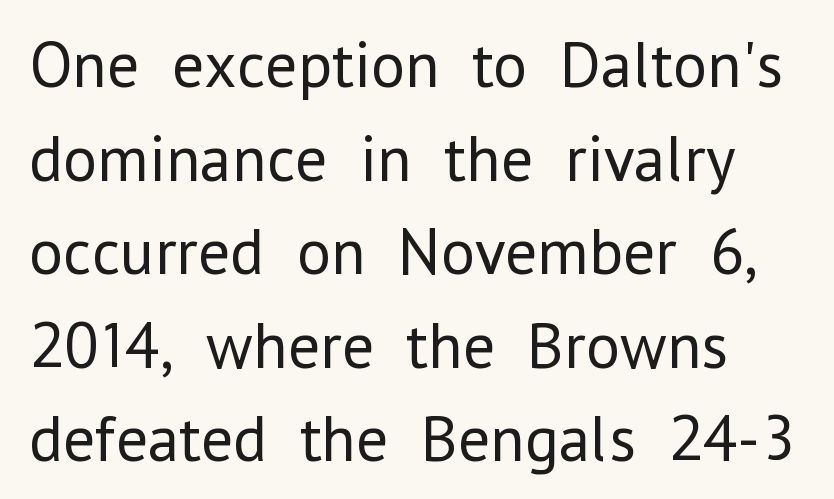
Descender tails drop into unmarked territory. This is not heavy type; no bold has been used. The rows are spaced the way most documents space them. The gaps between neighbouring characters are ordinary and unremarkable. Looks like regular typesetting: each glyph gets only the width it needs. Posture: straight, roman, zero tilt.
